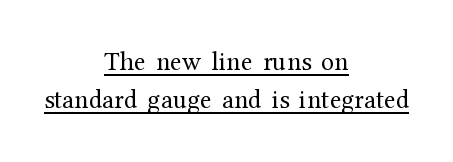
{"italic": "no", "bold": "no", "underline": "yes", "align": "center", "line_spacing": "normal", "line_spacing_ratio": 1.45, "letter_spacing": "normal", "letter_spacing_em": 0.0, "glyph_px": 26}
